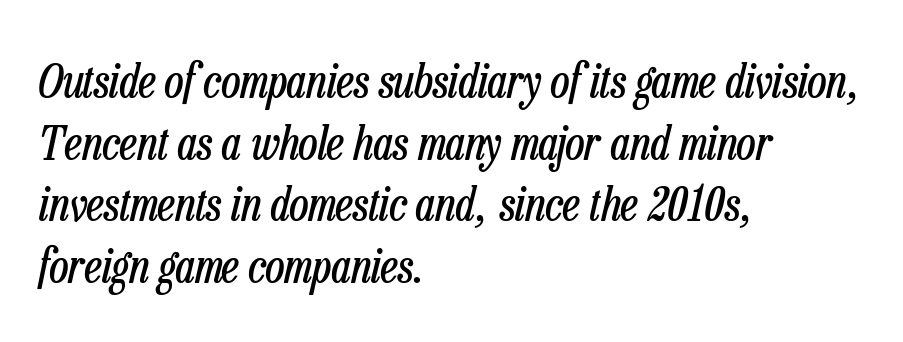
The passage shown is not underscored anywhere. The letters sit at their default tracking, neither squeezed nor spread. If you drew a line through each stem, it would be angled. Regarding leading, the lines here are spaced in the standard way. Short and long lines alike share a common starting point at left. A quiet, ordinary-to-light weight characterises the typeface.
